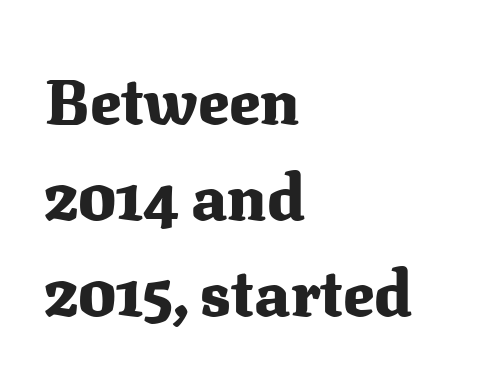
Notice how descenders clear the ascenders below comfortably — that's standard leading. Line beginnings align vertically; line endings do not. Each glyph is drawn with heavy, bold strokes. Rendered with straight, roman letterforms. Varying glyph widths throughout — classic text-font behaviour. Rule under the text: the space is simply empty.
